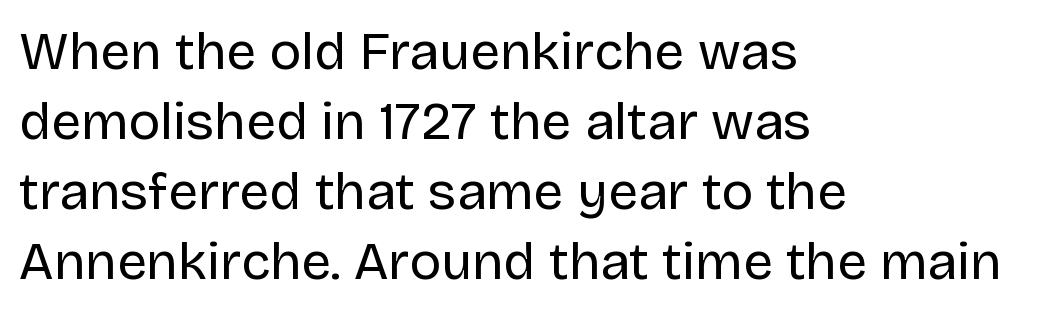
Q: Is the text bold? A: No.
Q: Is the text italic (slanted)? A: No, it is upright.
Q: Is the typeface a serif or a sans-serif typeface? A: Sans-serif.
Q: Is the text underlined? A: No.
Q: How is the paragraph aligned? A: Left-aligned.
Q: Is the spacing between letters normal or unusually wide? A: Normal.
Q: Is the spacing between lines tight, normal or loose? A: Normal.
Q: Width (condensed, normal, or wide)? A: Normal.
Q: Stroke contrast? A: Low.
Q: x-height? A: Large.
Q: Monospaced? A: No.
